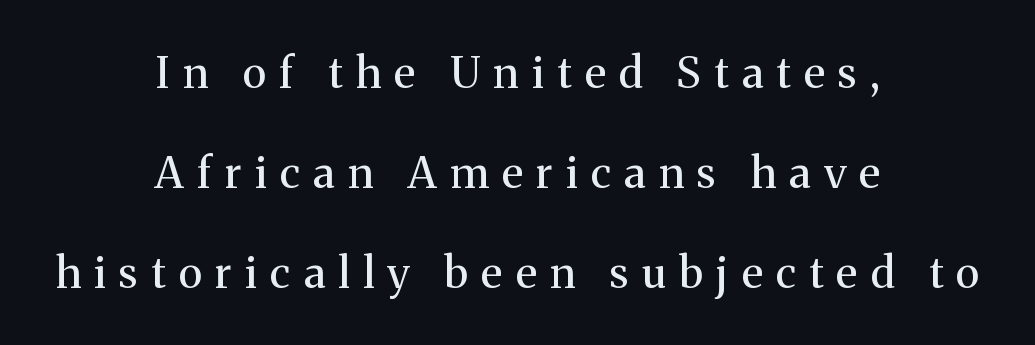
The text block is weighted toward neither margin, spreading evenly from the middle. Italic? Not at all — the glyphs are vertical. Small tapered or slab feet sit at the stroke ends, so this counts as serif. The string is rendered with underlining switched off. Proportional: the letters do not fall into vertical columns.
